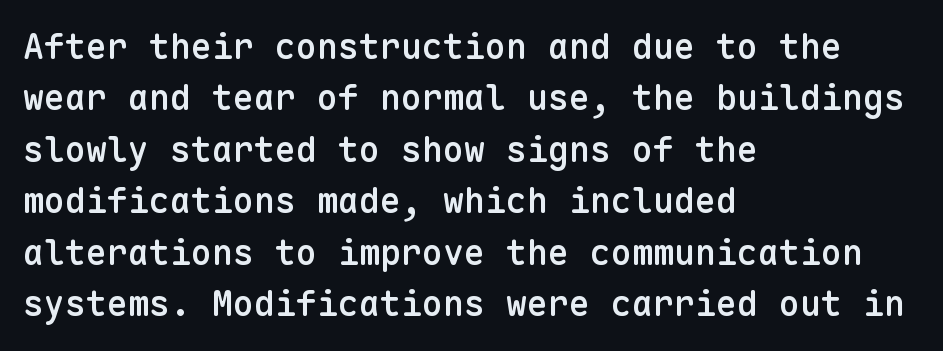
Decoration check: the copy has no underline. Here the designer chose a console-style face with uniform glyph widths. Is there much room between lines? A standard amount, neither cramped nor airy. This sample uses plain, unmodified letter spacing.
